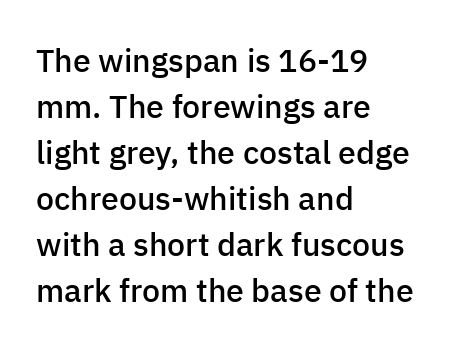
Q: Is the text bold? A: Semi-bold.
Q: Is the text italic (slanted)? A: No, it is upright.
Q: Is the typeface a serif or a sans-serif typeface? A: Sans-serif.
Q: Is the text underlined? A: No.
Q: How is the paragraph aligned? A: Left-aligned.
Q: Is the spacing between letters normal or unusually wide? A: Normal.
Q: Is the spacing between lines tight, normal or loose? A: Normal.
Q: Width (condensed, normal, or wide)? A: Normal.
Q: Stroke contrast? A: Low.
Q: x-height? A: Medium.
Q: Monospaced? A: No.
